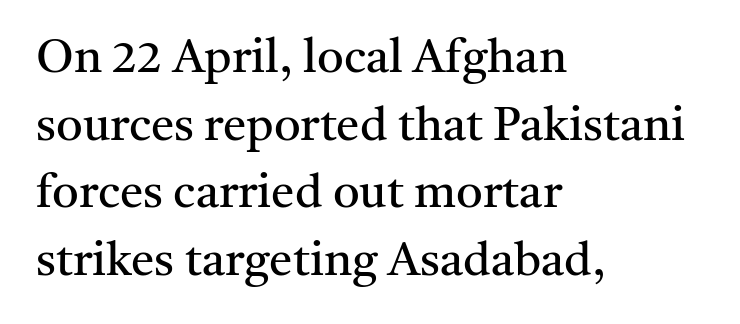
The paragraph shown leans on its left margin. The face looks like a standard text weight, possibly lighter. The zone under the glyphs is completely vacant. Unlike a clean sans, this face finishes its strokes with serifs.
